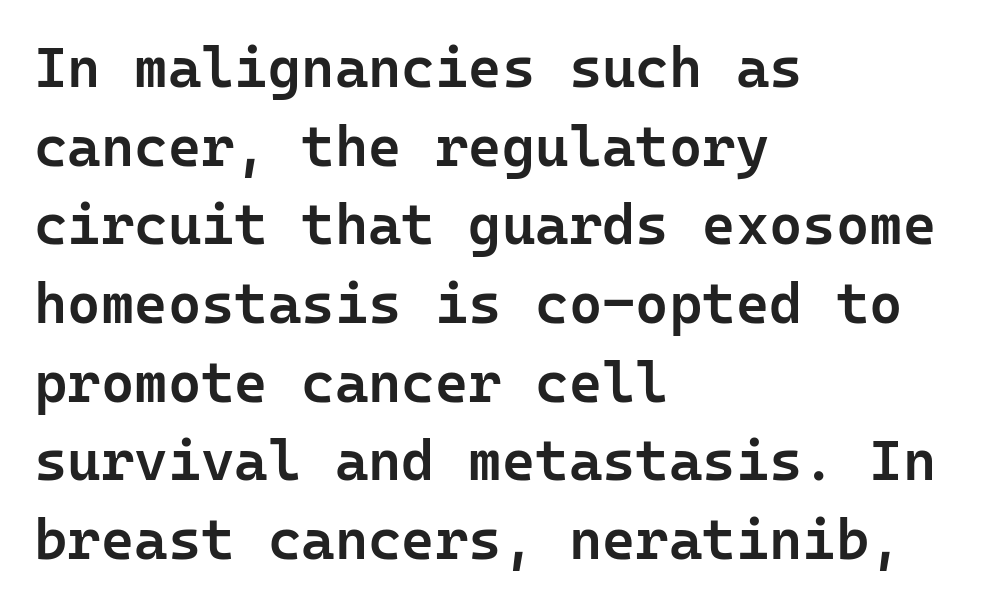
The image shows 57 px semibold sans-serif type, upright, monospaced; set left-aligned, normal line spacing (1.38x), normal letter spacing, not underlined; low stroke contrast and a medium x-height.
